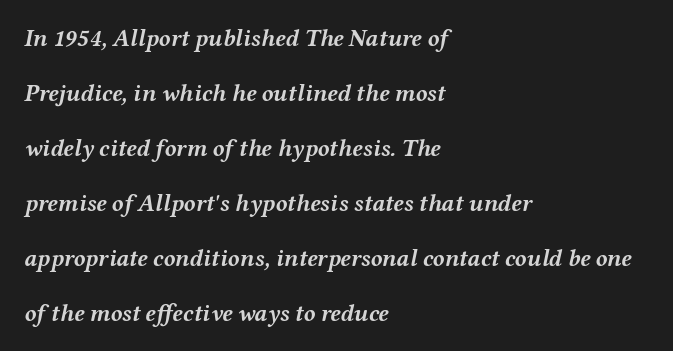
Q: Is the text bold? A: Yes.
Q: Is the text italic (slanted)? A: Yes, it leans right by about 12 degrees.
Q: Is the text underlined? A: No.
Q: How is the paragraph aligned? A: Left-aligned.
Q: Is the spacing between letters normal or unusually wide? A: Normal.
Q: Is the spacing between lines tight, normal or loose? A: Loose.
